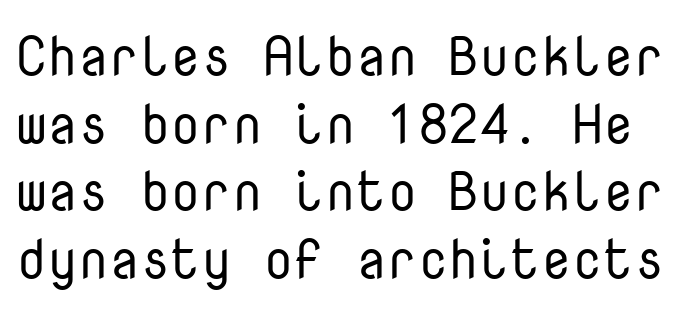
{"serif": "no", "italic": "no", "bold": "no", "weight": "regular", "width": "normal", "stroke_contrast": "low", "x_height": "medium", "monospaced": "yes", "underline": "no", "line_spacing_ratio": 1.23, "letter_spacing": "normal", "letter_spacing_em": 0.0, "glyph_px": 55}
